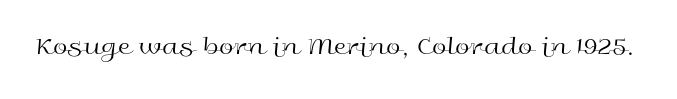
Q: Is the text bold? A: No.
Q: Is the text italic (slanted)? A: No, it is upright.
Q: Is the text underlined? A: No.
Q: Is the spacing between letters normal or unusually wide? A: Normal.
